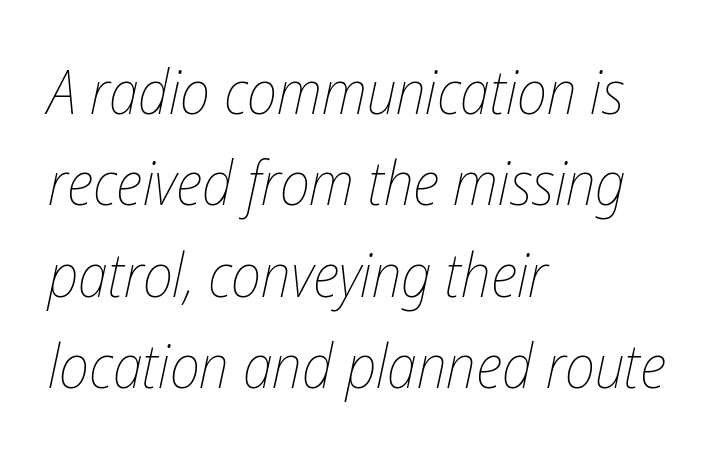
These lines are rendered in a variable-pitch font. Anything drawn beneath the words? Only blank space. The passage shown has conventional tracking throughout. The axis of the letterforms is tilted away from vertical. Whoever set this chose a conventional vertical rhythm. The typeface has the unassuming heft of standard copy or less.
